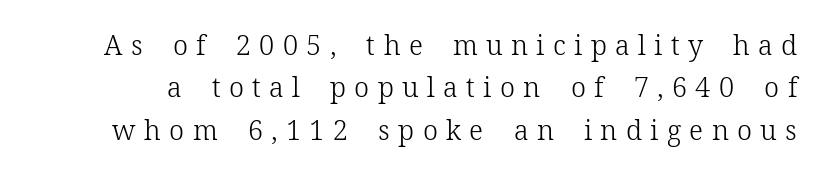
The image shows 27 px text type, upright; set normal line spacing (1.57x), unusually wide letter spacing (+0.31 em), not underlined.
